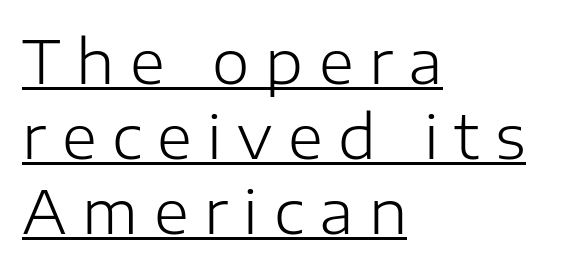
The string is rendered with underlining switched on. Character widths vary here, with narrow letters taking less room than wide ones. Weight: not bold — regular or lighter. All the whitespace from short lines collects on the right. Compared with typical body copy, the letter spacing here is much looser.
